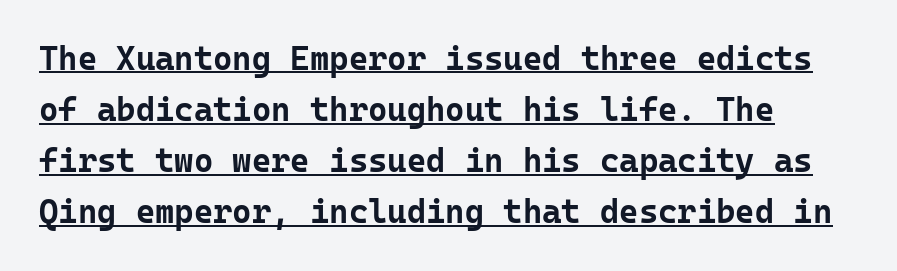
The image shows 33 px bold sans-serif type, upright, monospaced; set left-aligned, normal line spacing (1.55x), normal letter spacing, underlined; low stroke contrast and a medium x-height.
